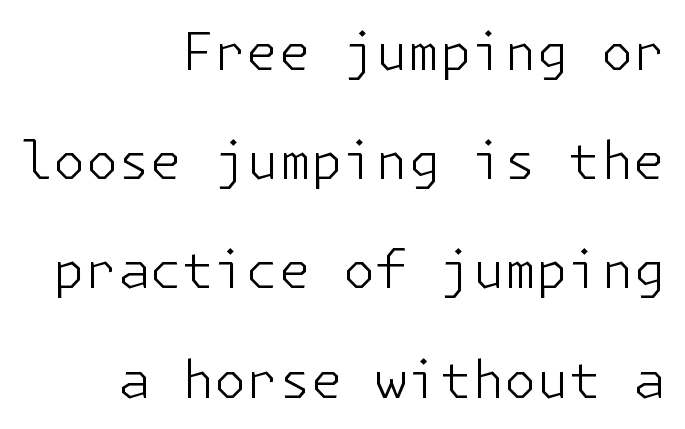
The image shows 52 px light sans-serif type, upright; set right-aligned, loose line spacing (2.1x), normal letter spacing, not underlined; low stroke contrast and a medium x-height.
